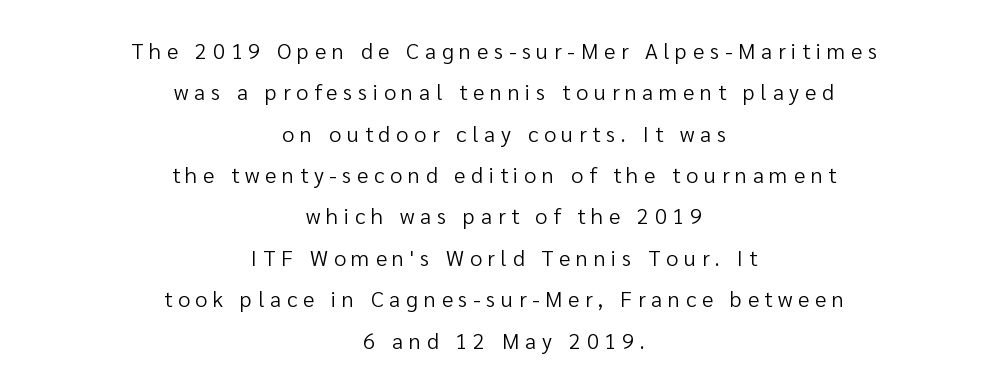
Vertical strokes here are truly vertical. The type is letterspaced generously, with wide tracking. In CSS terms this would be text-align: center. Is this a heavy cut? Hardly; it is regular or lighter. The strip under each line holds only bare page.
